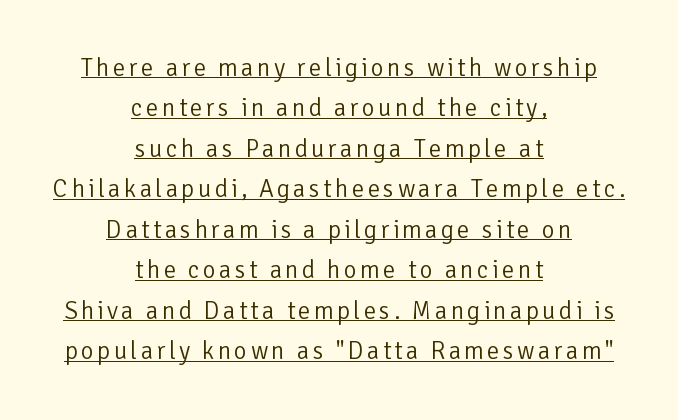
The image shows 25 px text type, upright; set centered, normal line spacing (1.62x), underlined.
